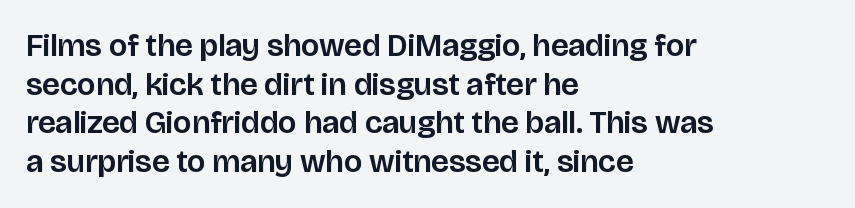
The designer went with a sans here, leaving each stem footless. The face used here is proportionally spaced, like ordinary book or web type. A roman cut, with each character standing at attention. The rendering anchors every line to the left-hand side. Is the letter spacing exaggerated? No — it looks like the ordinary default. Nobody drew a line under any word here.
